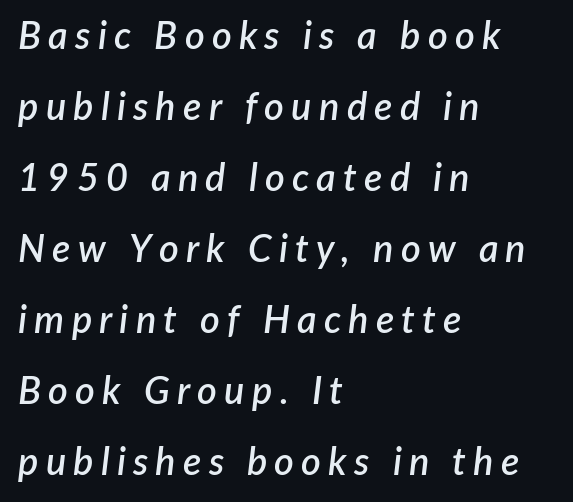
Q: Is the text bold? A: Semi-bold.
Q: Is the text italic (slanted)? A: Yes, it leans right by about 7 degrees.
Q: Is the text underlined? A: No.
Q: How is the paragraph aligned? A: Left-aligned.
Q: Width (condensed, normal, or wide)? A: Normal.
Q: Stroke contrast? A: Low.
Q: x-height? A: Medium.
Q: Monospaced? A: No.
